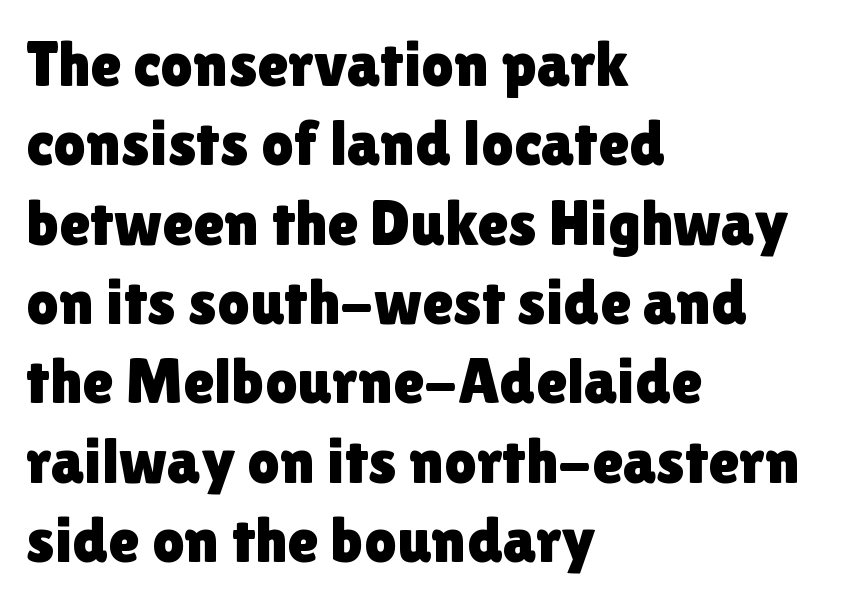
Each row of text sits above clean, open space. This sample has the flowing, uneven cadence of proportional lettering. Inter-character spacing is left at the font's built-in metrics. Look at the bottom of the vertical strokes: they stop flat, with no serifs. No italicization has been applied; the sample stays upright.
